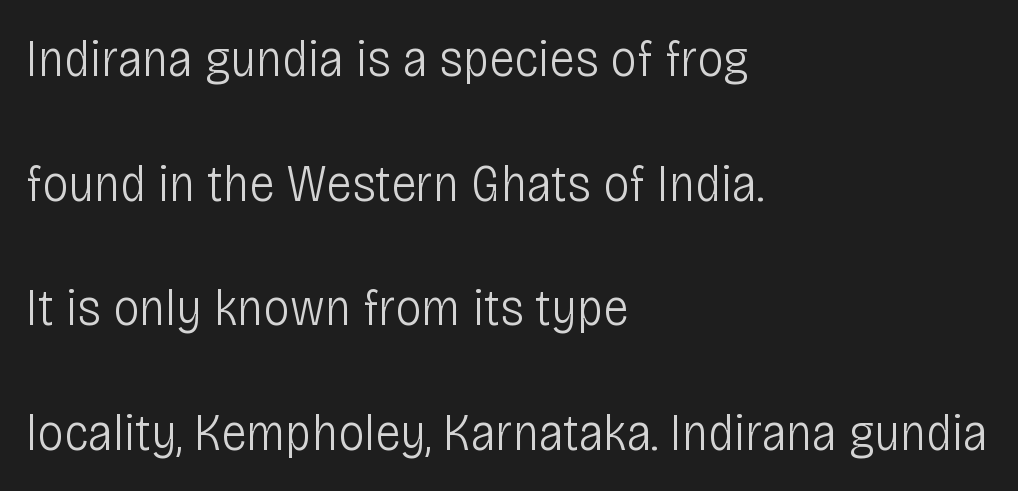
Nothing heavy about these letters — not bold at all. The space between consecutive lines is lavish. Only glyphs here, with clear space below each row. The rag falls on the right side of this text block.
